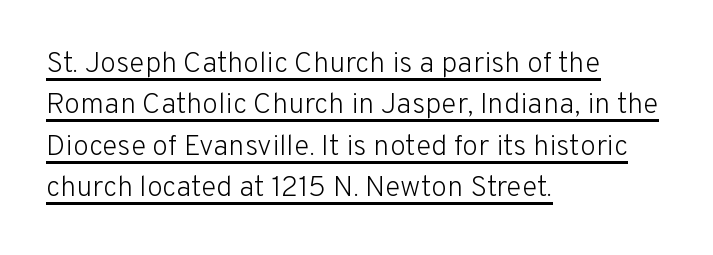
The image shows 29 px light sans-serif type, upright; set left-aligned, normal line spacing (1.43x), normal letter spacing, underlined; low stroke contrast and a medium x-height.
